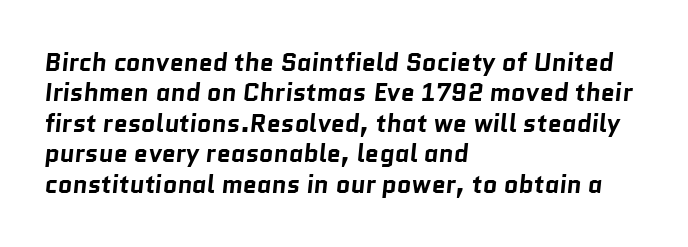
The image shows 25 px bold type; set left-aligned, line spacing 1.22x, normal letter spacing, not underlined.
